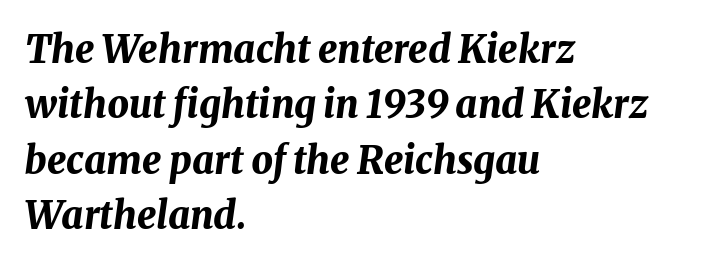
The image shows 38 px bold type, italic (leaning right); set left-aligned, normal line spacing (1.46x), normal letter spacing, not underlined; medium stroke contrast and a medium x-height.
